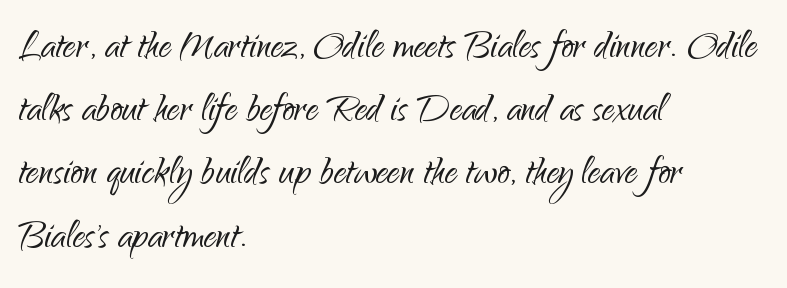
Q: Is the text bold? A: No.
Q: Is the text italic (slanted)? A: Yes.
Q: Is the typeface a serif or a sans-serif typeface? A: Sans-serif.
Q: Is the text underlined? A: No.
Q: How is the paragraph aligned? A: Left-aligned.
Q: Is the spacing between letters normal or unusually wide? A: Normal.
Q: Is the spacing between lines tight, normal or loose? A: Normal.
Q: Width (condensed, normal, or wide)? A: Normal.
Q: Stroke contrast? A: Low.
Q: x-height? A: Small.
Q: Monospaced? A: No.
